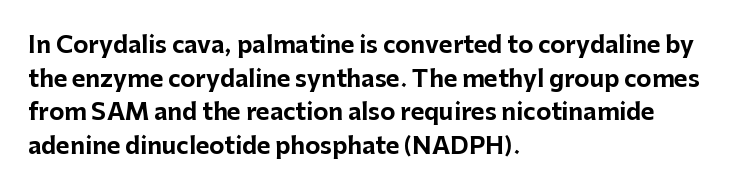
The image shows 23 px bold type, upright; set left-aligned, normal line spacing (1.46x), normal letter spacing, not underlined.
